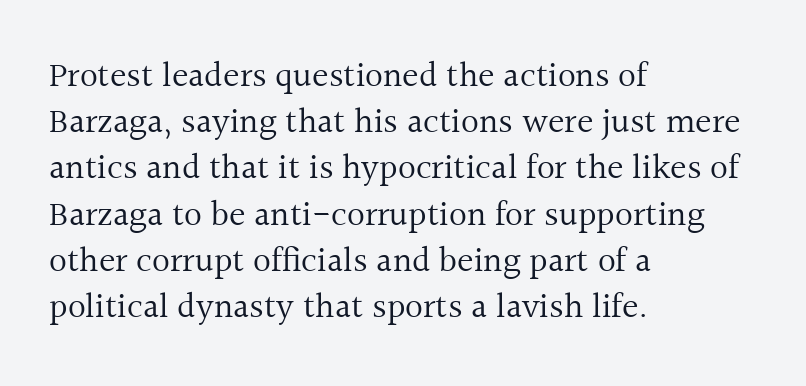
Q: Is the text bold? A: No.
Q: Is the text italic (slanted)? A: No, it is upright.
Q: Is the typeface a serif or a sans-serif typeface? A: Serif.
Q: Is the text underlined? A: No.
Q: How is the paragraph aligned? A: Left-aligned.
Q: Is the spacing between letters normal or unusually wide? A: Normal.
Q: Is the spacing between lines tight, normal or loose? A: Normal.
Q: Width (condensed, normal, or wide)? A: Normal.
Q: x-height? A: Medium.
Q: Monospaced? A: No.
